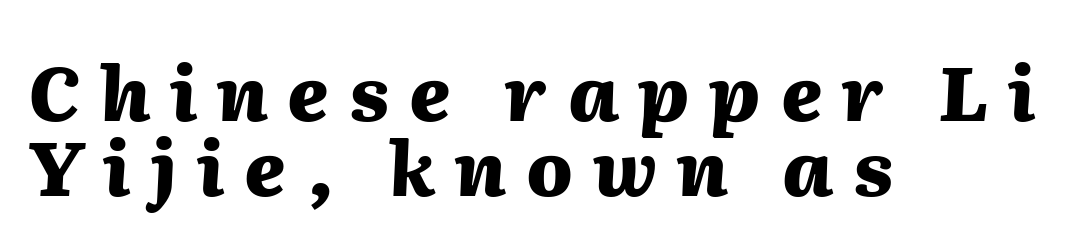
The image shows 76 px heavy type, italic (leaning right); set left-aligned, tight line spacing (0.99x), unusually wide letter spacing (+0.26 em), not underlined; medium stroke contrast and a medium x-height.
